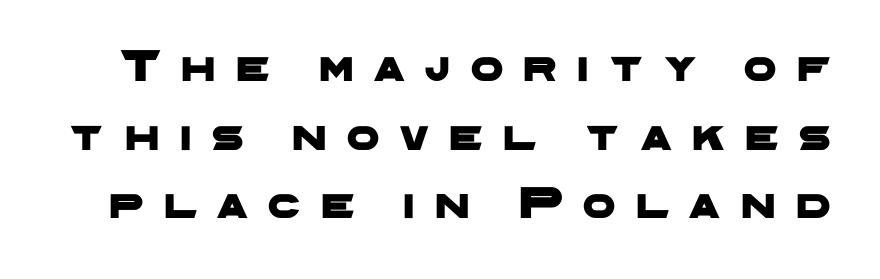
The words here are not underlined. The leading is moderate, giving the passage an even texture. Varying glyph widths throughout — classic text-font behaviour. Tracking here is generous; glyphs stand well apart from one another.
